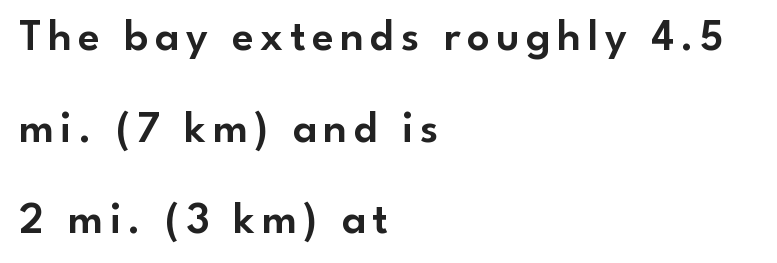
The image shows 44 px sans-serif type, upright; set left-aligned, loose line spacing (2.08x), not underlined; low stroke contrast and a small x-height.
